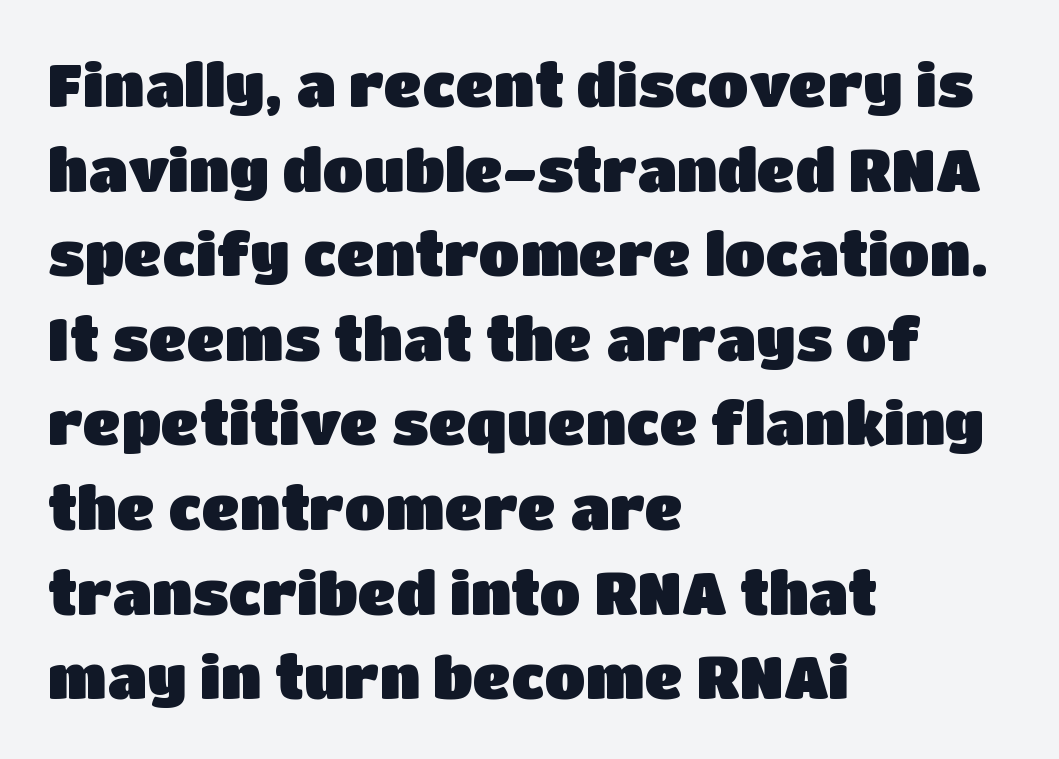
The image shows 60 px sans-serif type, upright; set left-aligned, normal line spacing (1.41x), normal letter spacing, not underlined; low stroke contrast and a large x-height.
